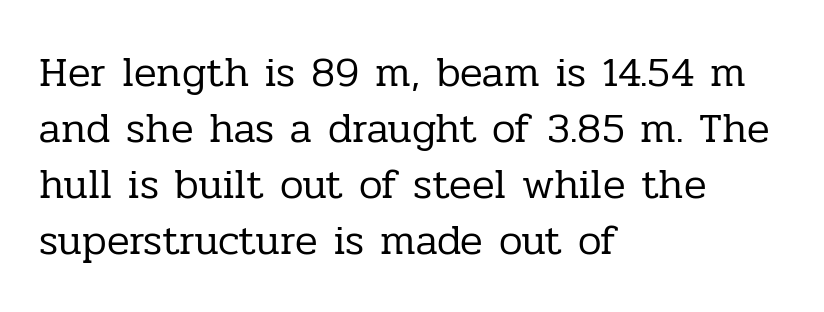
Q: Is the text bold? A: No.
Q: Is the text italic (slanted)? A: No, it is upright.
Q: Is the typeface a serif or a sans-serif typeface? A: Serif.
Q: Is the text underlined? A: No.
Q: How is the paragraph aligned? A: Left-aligned.
Q: Is the spacing between letters normal or unusually wide? A: Normal.
Q: Is the spacing between lines tight, normal or loose? A: Normal.
Q: Width (condensed, normal, or wide)? A: Normal.
Q: Stroke contrast? A: Low.
Q: x-height? A: Medium.
Q: Monospaced? A: No.
